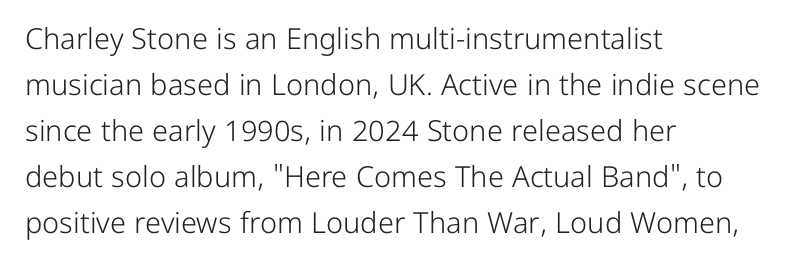
{"serif": "no", "italic": "no", "bold": "no", "weight": "light", "width": "normal", "stroke_contrast": "low", "x_height": "medium", "monospaced": "no", "underline": "no", "align": "left", "line_spacing": "normal", "line_spacing_ratio": 1.59, "letter_spacing": "normal", "letter_spacing_em": 0.0, "glyph_px": 29}
